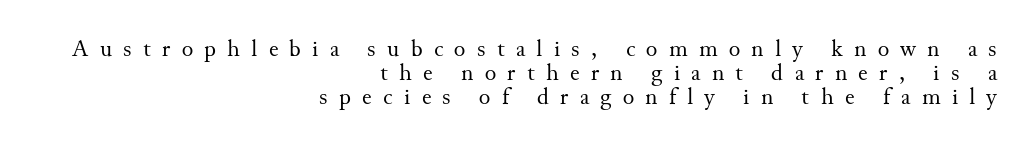
Q: Is the text bold? A: No.
Q: Is the text italic (slanted)? A: No, it is upright.
Q: Is the text underlined? A: No.
Q: How is the paragraph aligned? A: Right-aligned.
Q: Is the spacing between letters normal or unusually wide? A: Unusually wide.
Q: Is the spacing between lines tight, normal or loose? A: Tight.
